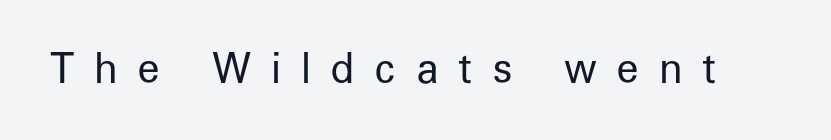
The image shows 40 px regular-weight sans-serif type, upright; set unusually wide letter spacing (+0.49 em), not underlined; low stroke contrast and a medium x-height.
